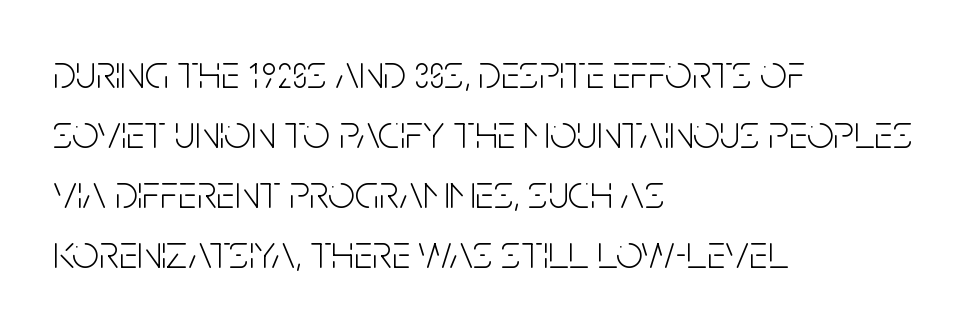
The image shows 47 px light, condensed sans-serif type, upright; set left-aligned, normal line spacing (1.28x), normal letter spacing, not underlined; low stroke contrast and a large x-height.
